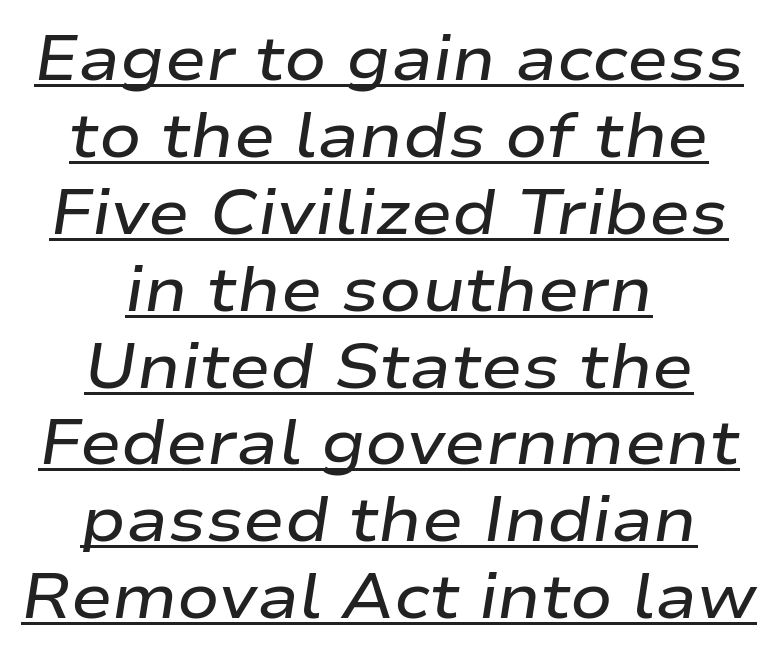
A typesetter would call this proportional, since set widths differ per character. Underlined type. Quick note: italic. Semibold letterforms, between regular and bold.
